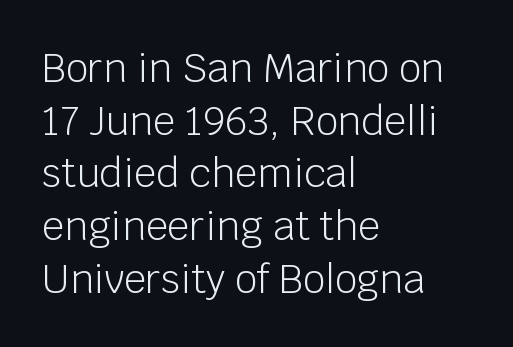
The image shows 39 px light sans-serif type, upright; set left-aligned, normal line spacing (1.35x), normal letter spacing, not underlined; low stroke contrast and a large x-height.
